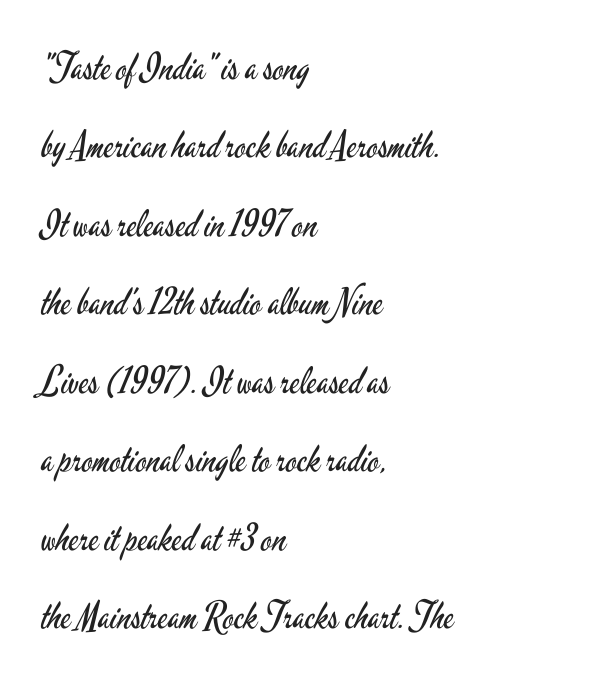
The image shows 37 px regular-weight, condensed sans-serif type; set left-aligned, loose line spacing (2.12x), normal letter spacing, not underlined; low stroke contrast and a small x-height.
